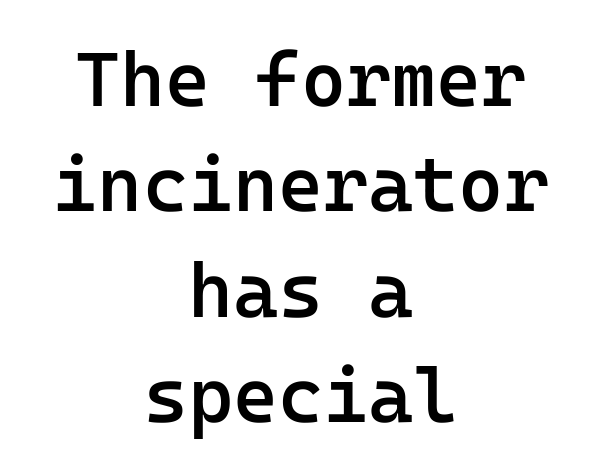
{"serif": "no", "italic": "no", "bold": "semi", "weight": "semibold", "width": "normal", "stroke_contrast": "low", "x_height": "medium", "monospaced": "yes", "underline": "no", "align": "center", "line_spacing": "normal", "line_spacing_ratio": 1.37, "letter_spacing": "normal", "letter_spacing_em": 0.0, "glyph_px": 77}
